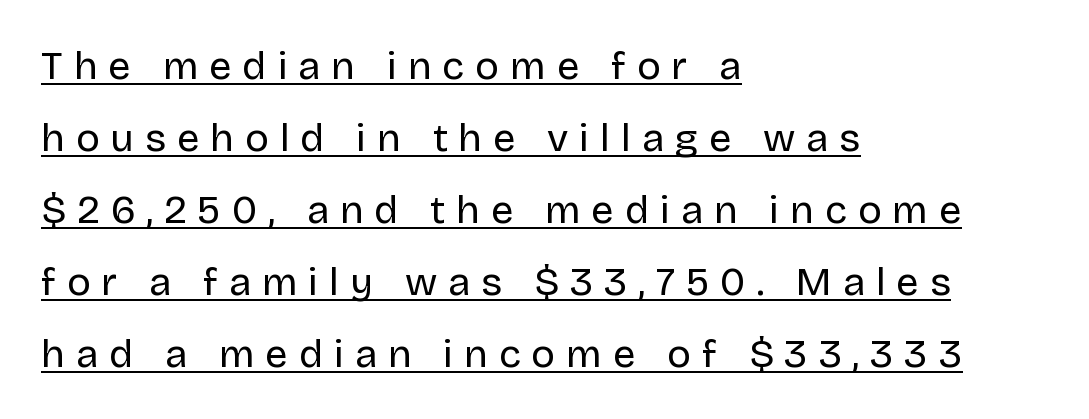
{"serif": "no", "italic": "no", "bold": "no", "weight": "regular", "width": "normal", "stroke_contrast": "low", "x_height": "large", "monospaced": "no", "underline": "yes", "align": "left", "line_spacing_ratio": 1.8, "letter_spacing": "wide", "letter_spacing_em": 0.27, "glyph_px": 40}
